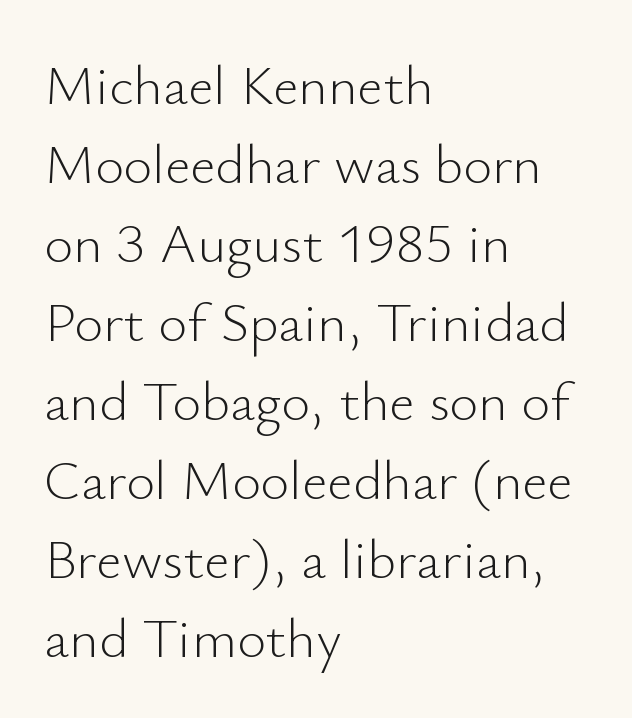
The image shows 56 px light sans-serif type, upright; set left-aligned, normal line spacing (1.41x), normal letter spacing, not underlined; low stroke contrast and a small x-height.
